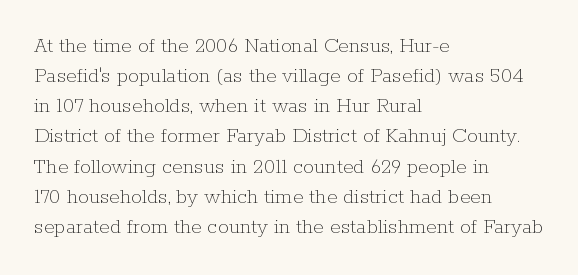
{"italic": "no", "bold": "no", "underline": "no", "align": "left", "line_spacing": "normal", "line_spacing_ratio": 1.37, "letter_spacing": "normal", "letter_spacing_em": 0.0, "glyph_px": 22}
